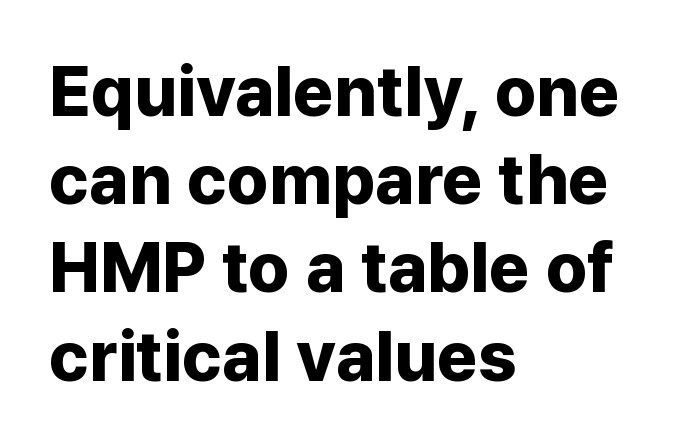
The image shows 70 px bold sans-serif type, upright; set left-aligned, normal line spacing (1.26x), normal letter spacing, not underlined; low stroke contrast and a medium x-height.
